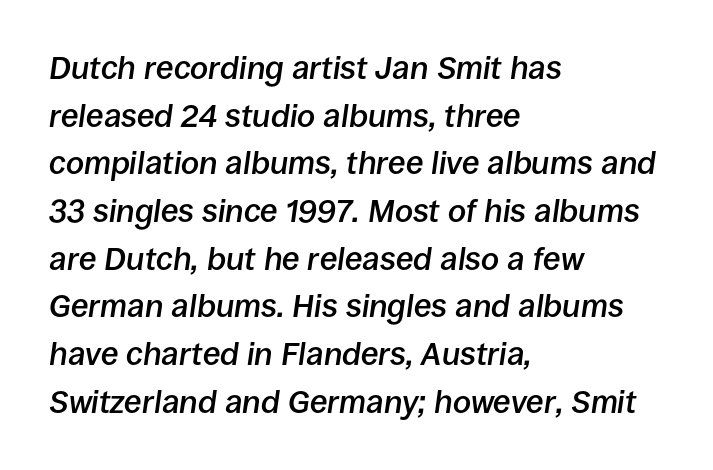
Q: Is the text bold? A: Semi-bold.
Q: Is the text italic (slanted)? A: Yes, it leans right by about 8 degrees.
Q: Is the text underlined? A: No.
Q: How is the paragraph aligned? A: Left-aligned.
Q: Is the spacing between letters normal or unusually wide? A: Normal.
Q: Is the spacing between lines tight, normal or loose? A: Normal.
Q: Width (condensed, normal, or wide)? A: Normal.
Q: Stroke contrast? A: Low.
Q: x-height? A: Large.
Q: Monospaced? A: No.
